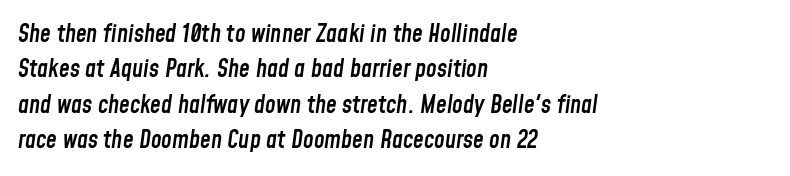
{"italic": "yes", "lean": "right", "slant_degrees": 8, "bold": "semi", "underline": "no", "align": "left", "line_spacing": "normal", "line_spacing_ratio": 1.47, "letter_spacing": "normal", "letter_spacing_em": 0.0, "glyph_px": 24}
